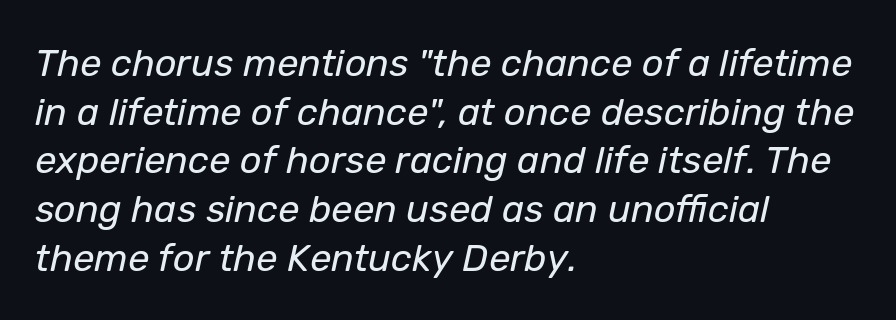
Q: Is the text bold? A: No.
Q: Is the text italic (slanted)? A: Yes, it leans right by about 12 degrees.
Q: Is the text underlined? A: No.
Q: How is the paragraph aligned? A: Left-aligned.
Q: Is the spacing between letters normal or unusually wide? A: Normal.
Q: Is the spacing between lines tight, normal or loose? A: Normal.
Q: Width (condensed, normal, or wide)? A: Normal.
Q: Stroke contrast? A: Low.
Q: x-height? A: Medium.
Q: Monospaced? A: No.
